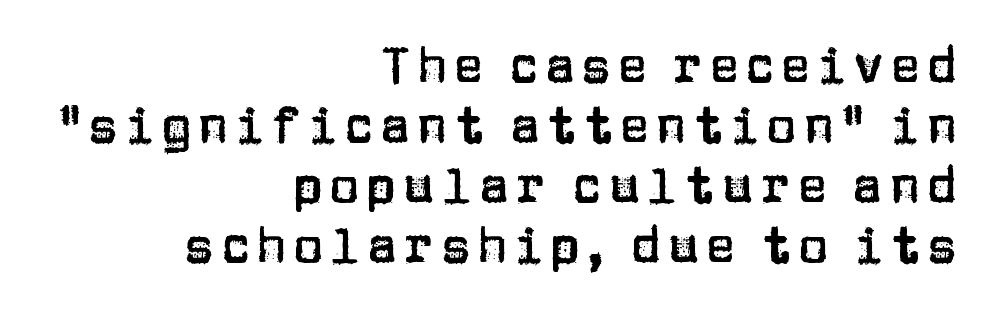
The image shows 50 px sans-serif type, upright; set right-aligned, line spacing 1.2x, not underlined; low stroke contrast and a large x-height.
